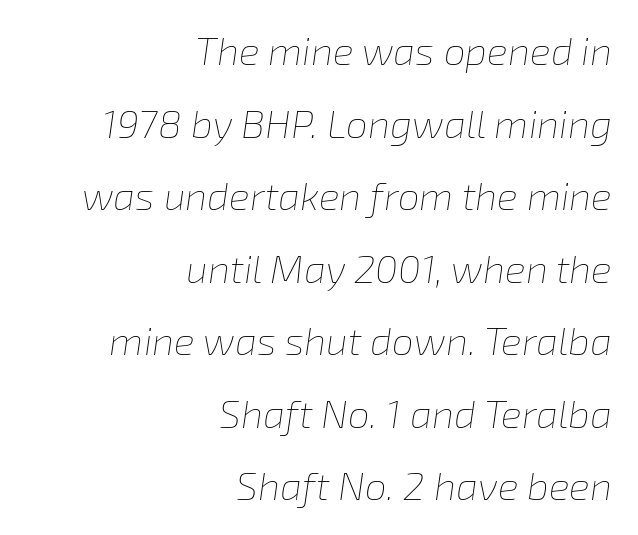
The image shows 39 px thin type, italic (leaning right); set right-aligned, line spacing 1.86x, normal letter spacing, not underlined; low stroke contrast and a medium x-height.
